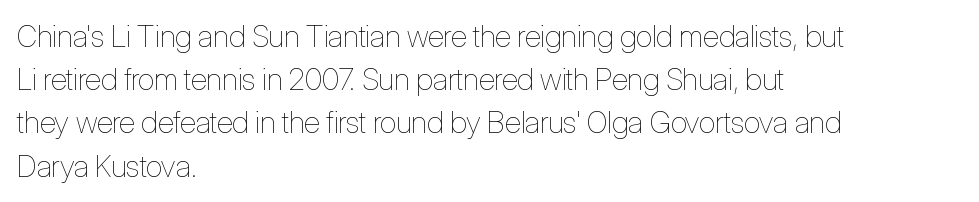
The leading is moderate, giving the passage an even texture. This rendering leaves character spacing at its baseline value. Varying glyph widths throughout — classic text-font behaviour. Unmarked baselines from the first word to the last. Weight: not bold — regular or lighter.
